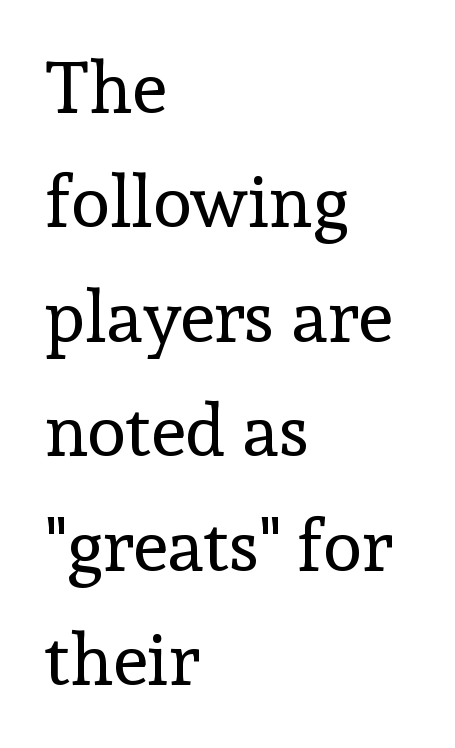
Q: Is the text bold? A: No.
Q: Is the text italic (slanted)? A: No, it is upright.
Q: Is the typeface a serif or a sans-serif typeface? A: Serif.
Q: Is the text underlined? A: No.
Q: How is the paragraph aligned? A: Left-aligned.
Q: Is the spacing between letters normal or unusually wide? A: Normal.
Q: Is the spacing between lines tight, normal or loose? A: Normal.
Q: Width (condensed, normal, or wide)? A: Normal.
Q: x-height? A: Medium.
Q: Monospaced? A: No.
